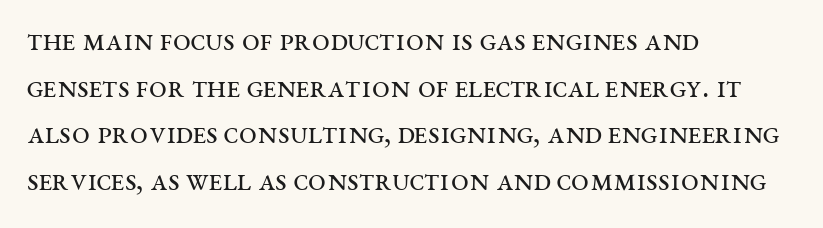
Q: Is the text bold? A: No.
Q: Is the text italic (slanted)? A: No, it is upright.
Q: Is the typeface a serif or a sans-serif typeface? A: Serif.
Q: Is the text underlined? A: No.
Q: How is the paragraph aligned? A: Left-aligned.
Q: Is the spacing between letters normal or unusually wide? A: Normal.
Q: Is the spacing between lines tight, normal or loose? A: Normal.
Q: Width (condensed, normal, or wide)? A: Wide.
Q: Stroke contrast? A: Medium.
Q: x-height? A: Large.
Q: Monospaced? A: No.
